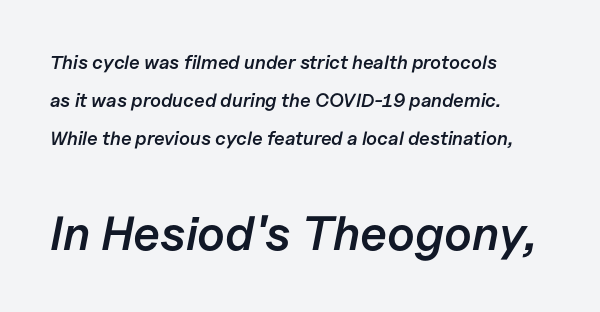
Each letter keeps its own natural width here, so spacing adapts to shape. Quick note: underline off. The text block is weighted toward the left margin, trailing off unevenly rightward. These lines stand farther apart than default settings would place them. Semibold letterforms, between regular and bold. Rendered with sloped, italic letterforms.
